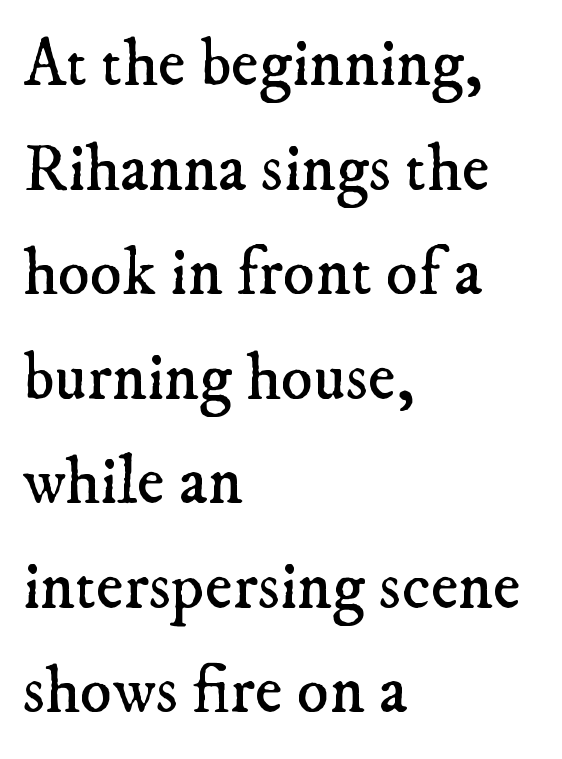
{"serif": "yes", "bold": "no", "weight": "regular", "width": "normal", "stroke_contrast": "low", "x_height": "small", "monospaced": "no", "underline": "no", "align": "left", "line_spacing": "normal", "line_spacing_ratio": 1.56, "letter_spacing": "normal", "letter_spacing_em": 0.0, "glyph_px": 67}
